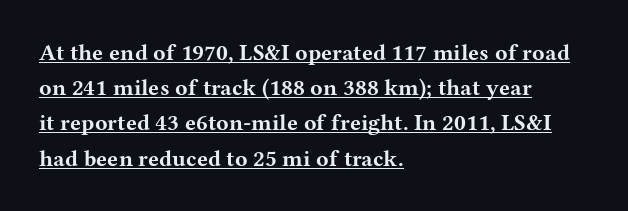
Q: Is the text bold? A: Yes.
Q: Is the text italic (slanted)? A: No, it is upright.
Q: Is the text underlined? A: Yes.
Q: How is the paragraph aligned? A: Left-aligned.
Q: Is the spacing between letters normal or unusually wide? A: Normal.
Q: Is the spacing between lines tight, normal or loose? A: Normal.
